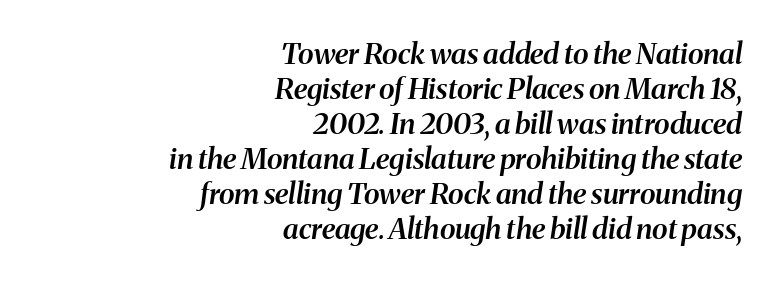
{"serif": "yes", "italic": "yes", "lean": "right", "slant_degrees": 8, "bold": "semi", "weight": "semibold", "width": "normal", "stroke_contrast": "medium", "x_height": "medium", "monospaced": "no", "underline": "no", "align": "right", "line_spacing_ratio": 1.21, "letter_spacing": "normal", "letter_spacing_em": 0.0, "glyph_px": 29}
